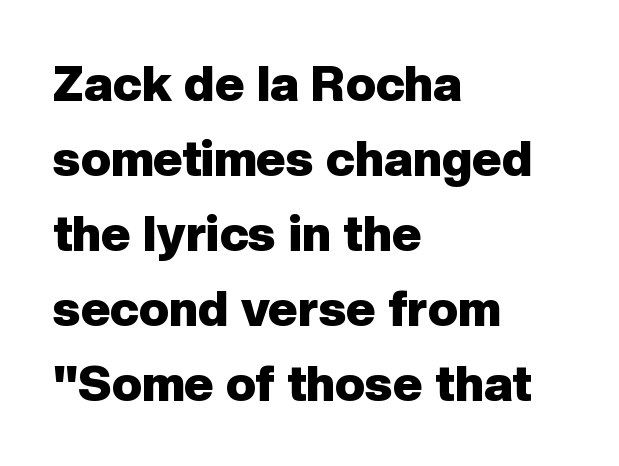
A full-strength bold gives these letters their thick strokes. Spacing between characters is what you'd get straight out of the box. A sans-serif font was chosen for this passage. The letters stand upright; this is a roman face. The passage shown is not underscored anywhere.
